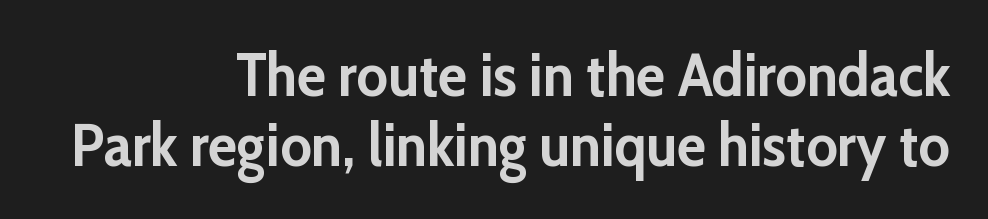
The image shows 60 px semibold sans-serif type, upright; set right-aligned, line spacing 1.16x, normal letter spacing, not underlined; low stroke contrast and a medium x-height.
